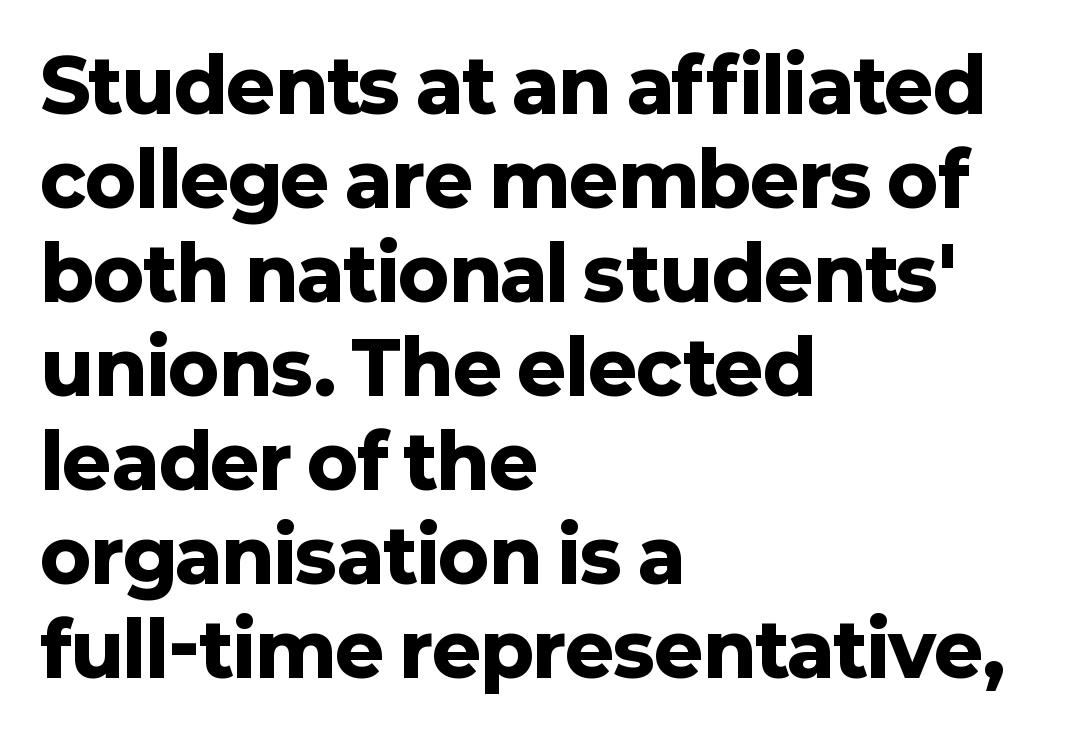
{"serif": "no", "italic": "no", "bold": "yes", "weight": "heavy", "width": "normal", "stroke_contrast": "low", "x_height": "medium", "monospaced": "no", "underline": "no", "align": "left", "line_spacing": "normal", "line_spacing_ratio": 1.27, "letter_spacing": "normal", "letter_spacing_em": 0.0, "glyph_px": 74}
